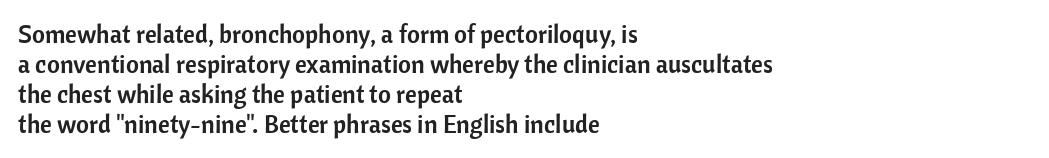
Italic? Not at all — the glyphs are vertical. Only glyphs here, with clear space below each row. Does the copy run flush right? No — it runs flush left. The letters sit at their default tracking, neither squeezed nor spread.
